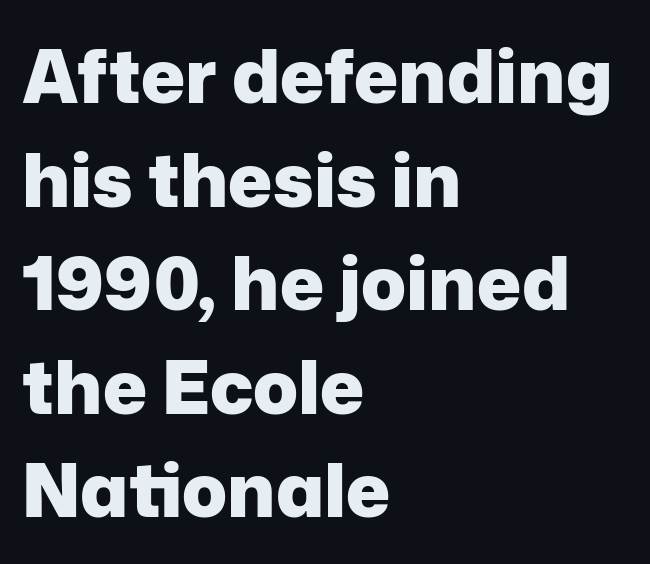
{"serif": "no", "italic": "no", "bold": "yes", "weight": "heavy", "width": "normal", "stroke_contrast": "low", "x_height": "medium", "monospaced": "no", "underline": "no", "align": "left", "line_spacing": "normal", "line_spacing_ratio": 1.4, "letter_spacing": "normal", "letter_spacing_em": 0.0, "glyph_px": 74}
